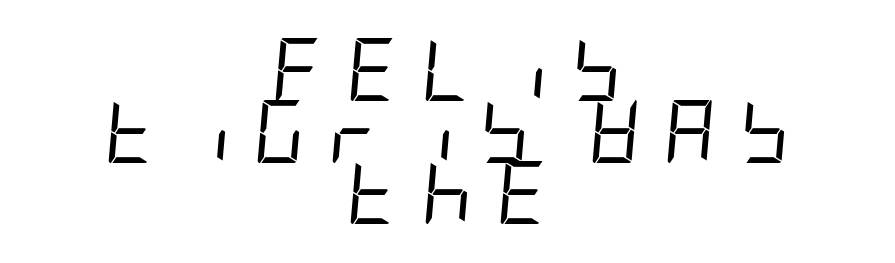
One glance says dense: line gaps are narrower than usual. The axis of the letterforms is tilted away from vertical. Does the copy run flush right? No — it is centered line by line. Stroke mass is kept to a normal reading level or below. Words appear elongated and porous because spacing is wide.
